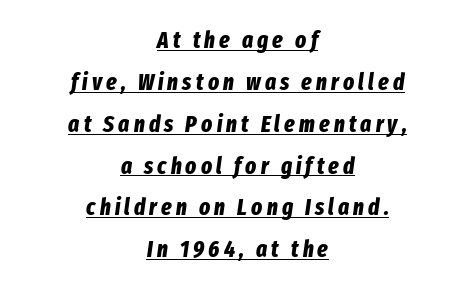
{"italic": "yes", "lean": "right", "slant_degrees": 8, "bold": "yes", "underline": "yes", "align": "center", "line_spacing_ratio": 1.82, "glyph_px": 23}
